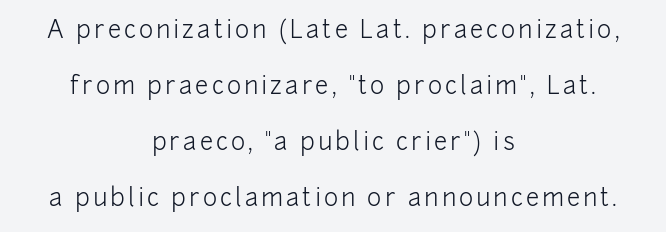
Q: Is the text bold? A: No.
Q: Is the text italic (slanted)? A: No, it is upright.
Q: Is the text underlined? A: No.
Q: How is the paragraph aligned? A: Centered.
Q: Is the spacing between lines tight, normal or loose? A: Loose.
